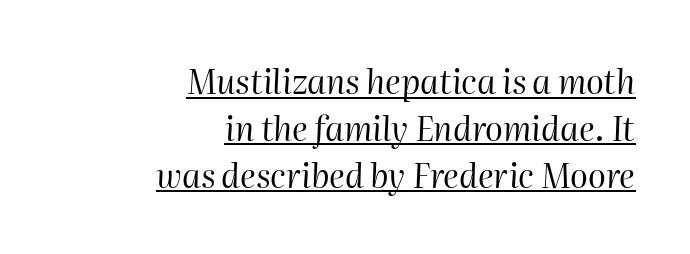
{"italic": "yes", "lean": "right", "slant_degrees": 2, "bold": "no", "weight": "regular", "width": "normal", "stroke_contrast": "high", "x_height": "medium", "monospaced": "no", "underline": "yes", "align": "right", "line_spacing": "normal", "line_spacing_ratio": 1.42, "letter_spacing": "normal", "letter_spacing_em": 0.0, "glyph_px": 33}
